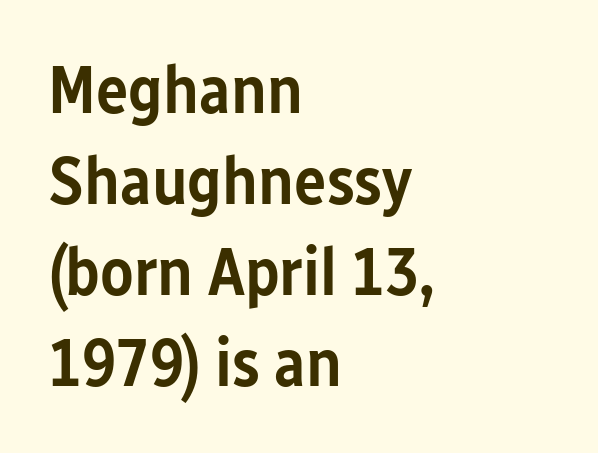
{"serif": "no", "italic": "no", "bold": "semi", "weight": "semibold", "width": "condensed", "stroke_contrast": "low", "x_height": "medium", "monospaced": "no", "underline": "no", "align": "left", "line_spacing": "normal", "line_spacing_ratio": 1.34, "letter_spacing": "normal", "letter_spacing_em": 0.0, "glyph_px": 68}
